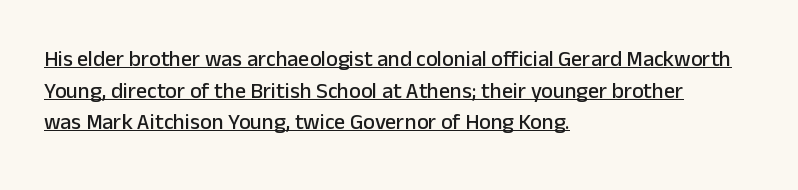
{"italic": "no", "underline": "yes", "align": "left", "line_spacing": "normal", "line_spacing_ratio": 1.44, "letter_spacing": "normal", "letter_spacing_em": 0.0, "glyph_px": 22}
